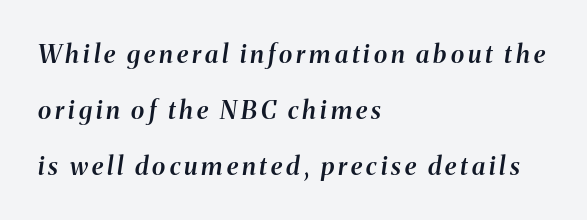
The image shows 25 px text type, italic (leaning right); set left-aligned, loose line spacing (2.24x), not underlined.
